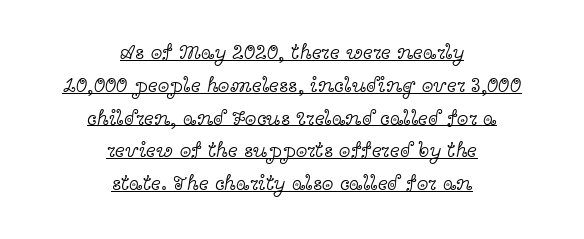
Q: Is the text bold? A: No.
Q: Is the text italic (slanted)? A: Yes.
Q: Is the text underlined? A: Yes.
Q: How is the paragraph aligned? A: Centered.
Q: Is the spacing between letters normal or unusually wide? A: Normal.
Q: Is the spacing between lines tight, normal or loose? A: Normal.
